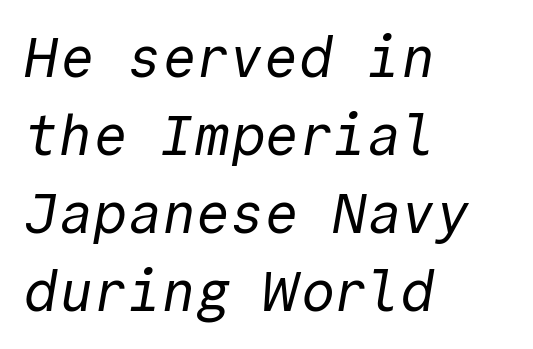
{"serif": "no", "bold": "no", "weight": "regular", "width": "normal", "x_height": "medium", "monospaced": "yes", "underline": "no", "align": "left", "line_spacing": "normal", "line_spacing_ratio": 1.37, "letter_spacing": "normal", "letter_spacing_em": 0.0, "glyph_px": 57}
